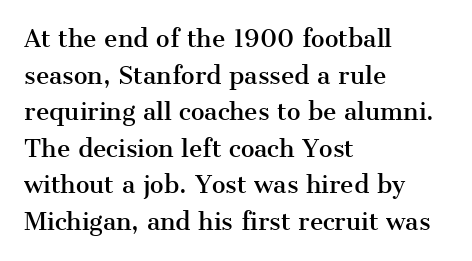
Rendered with straight, roman letterforms. Notice how the passage keeps a crisp vertical edge on the left only. A typesetter would call this leading conventional body-copy spacing. Is the letter spacing exaggerated? No — it looks like the ordinary default.
